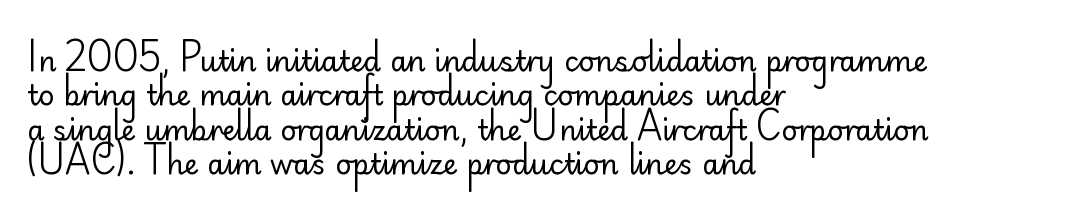
The image shows 28 px regular-weight sans-serif type, upright; set left-aligned, line spacing 1.23x, normal letter spacing, not underlined; low stroke contrast and a small x-height.
